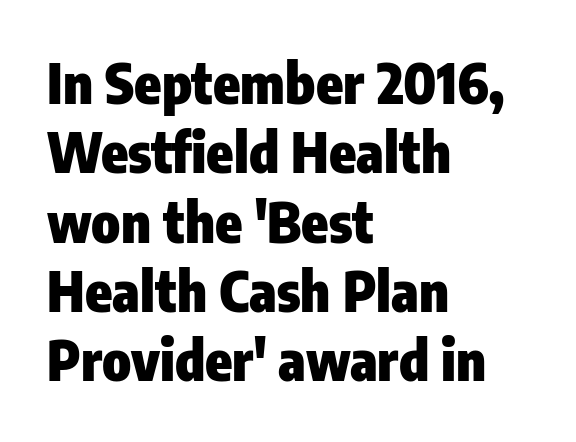
The image shows 55 px heavy, condensed sans-serif type, upright; set left-aligned, normal line spacing (1.26x), normal letter spacing, not underlined; low stroke contrast and a medium x-height.
